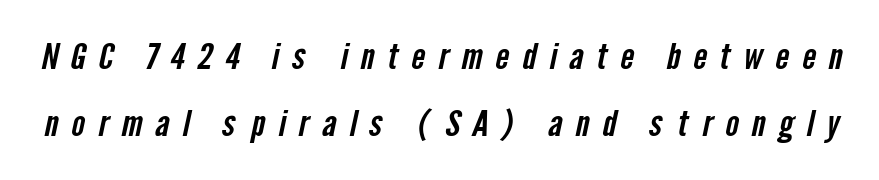
Q: Is the typeface a serif or a sans-serif typeface? A: Sans-serif.
Q: Is the text underlined? A: No.
Q: Is the spacing between letters normal or unusually wide? A: Unusually wide.
Q: Width (condensed, normal, or wide)? A: Condensed.
Q: Stroke contrast? A: Low.
Q: x-height? A: Medium.
Q: Monospaced? A: No.
